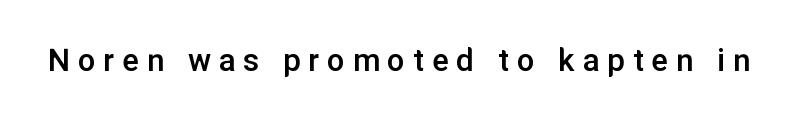
Q: Is the text bold? A: Semi-bold.
Q: Is the text italic (slanted)? A: No, it is upright.
Q: Is the typeface a serif or a sans-serif typeface? A: Sans-serif.
Q: Is the text underlined? A: No.
Q: Is the spacing between letters normal or unusually wide? A: Unusually wide.
Q: Width (condensed, normal, or wide)? A: Normal.
Q: Stroke contrast? A: Low.
Q: x-height? A: Medium.
Q: Monospaced? A: No.
